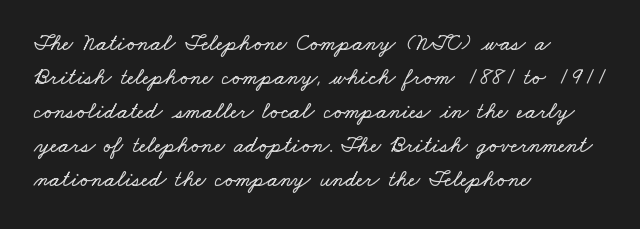
The image shows 23 px text type; set left-aligned, normal line spacing (1.48x), normal letter spacing, not underlined.
